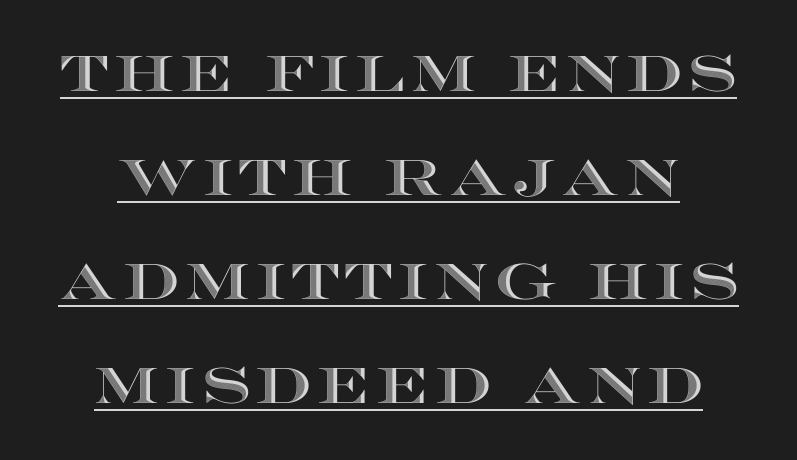
Posture: vertical. Quick note: underline on. A typesetter would call this proportional, since set widths differ per character. Leftover space on each line is divided equally before and after the words. Vertical spacing — loose.
